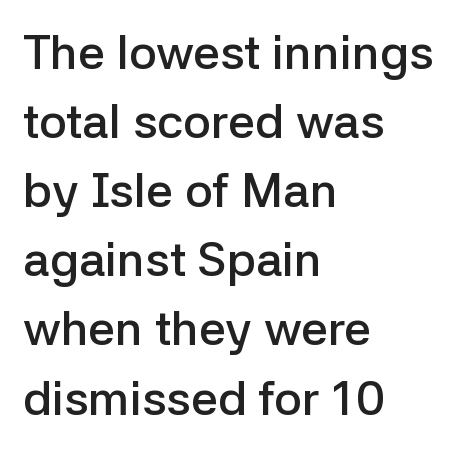
Q: Is the text bold? A: Semi-bold.
Q: Is the text italic (slanted)? A: No, it is upright.
Q: Is the typeface a serif or a sans-serif typeface? A: Sans-serif.
Q: Is the text underlined? A: No.
Q: How is the paragraph aligned? A: Left-aligned.
Q: Is the spacing between letters normal or unusually wide? A: Normal.
Q: Is the spacing between lines tight, normal or loose? A: Normal.
Q: Width (condensed, normal, or wide)? A: Normal.
Q: Stroke contrast? A: Low.
Q: x-height? A: Medium.
Q: Monospaced? A: No.
